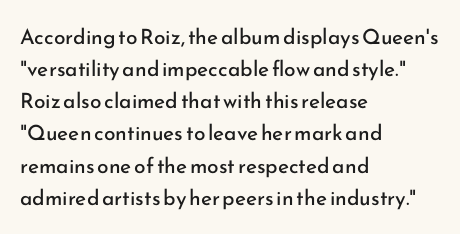
{"italic": "no", "bold": "no", "underline": "no", "align": "left", "line_spacing": "normal", "line_spacing_ratio": 1.53, "letter_spacing": "normal", "letter_spacing_em": 0.0, "glyph_px": 21}
